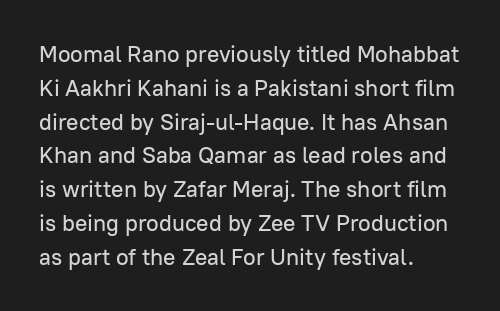
Left-aligned paragraph, ragged on the right. Compared with typical body copy, the letter spacing here is the same. A roman cut, with each character standing at attention. Baseline-to-baseline distance is the conventional proportion of letter height. The string is rendered with underlining switched off.
